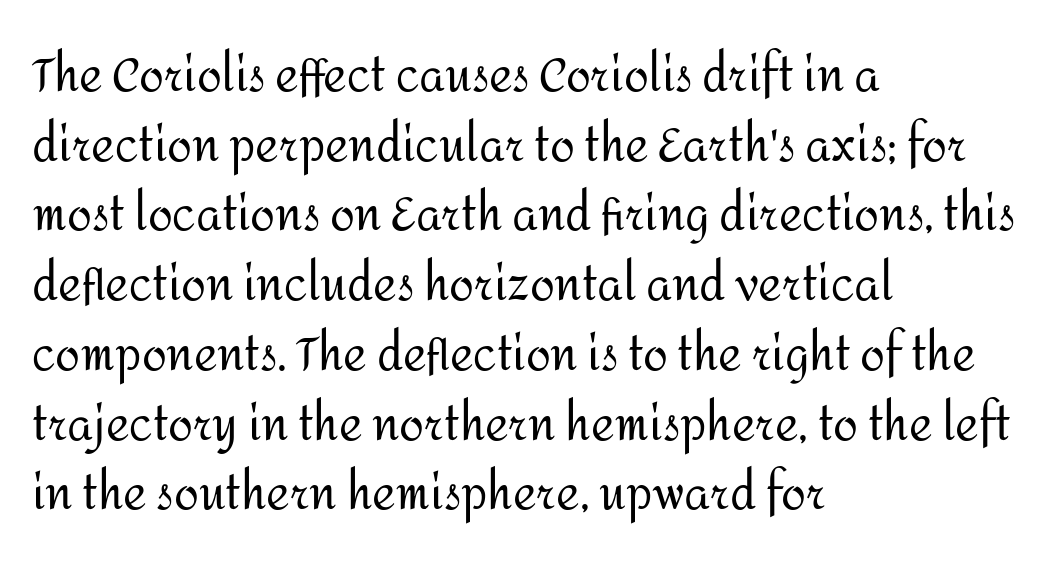
Q: Is the text bold? A: No.
Q: Is the text italic (slanted)? A: No, it is upright.
Q: Is the typeface a serif or a sans-serif typeface? A: Sans-serif.
Q: Is the text underlined? A: No.
Q: How is the paragraph aligned? A: Left-aligned.
Q: Is the spacing between letters normal or unusually wide? A: Normal.
Q: Is the spacing between lines tight, normal or loose? A: Normal.
Q: Width (condensed, normal, or wide)? A: Normal.
Q: Stroke contrast? A: Medium.
Q: x-height? A: Medium.
Q: Monospaced? A: No.
